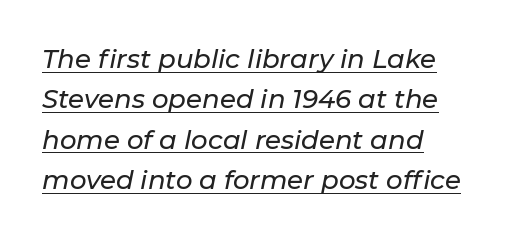
The image shows 26 px text type, italic (leaning right); set left-aligned, normal line spacing (1.55x), normal letter spacing, underlined.
